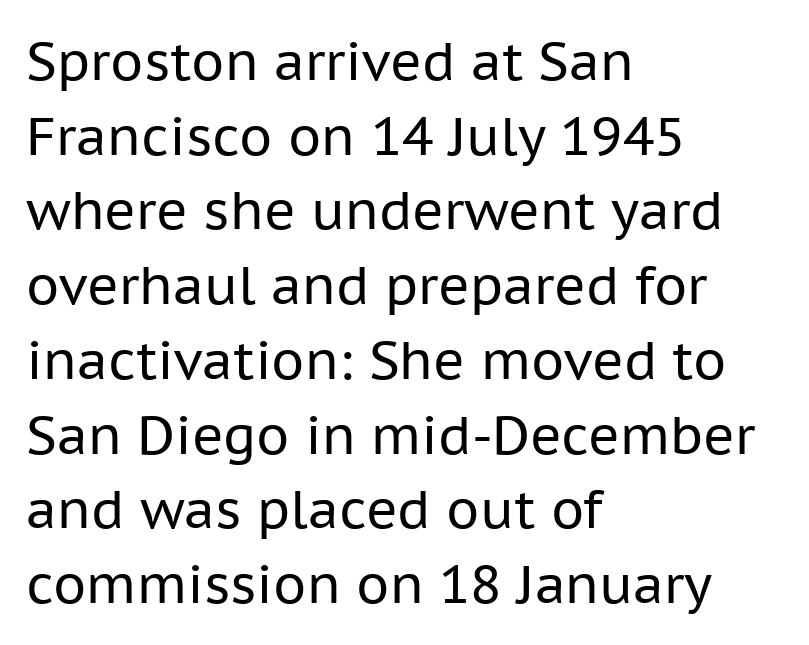
Q: Is the text bold? A: No.
Q: Is the text italic (slanted)? A: No, it is upright.
Q: Is the typeface a serif or a sans-serif typeface? A: Sans-serif.
Q: Is the text underlined? A: No.
Q: How is the paragraph aligned? A: Left-aligned.
Q: Is the spacing between letters normal or unusually wide? A: Normal.
Q: Is the spacing between lines tight, normal or loose? A: Normal.
Q: Width (condensed, normal, or wide)? A: Normal.
Q: Stroke contrast? A: Low.
Q: x-height? A: Medium.
Q: Monospaced? A: No.
